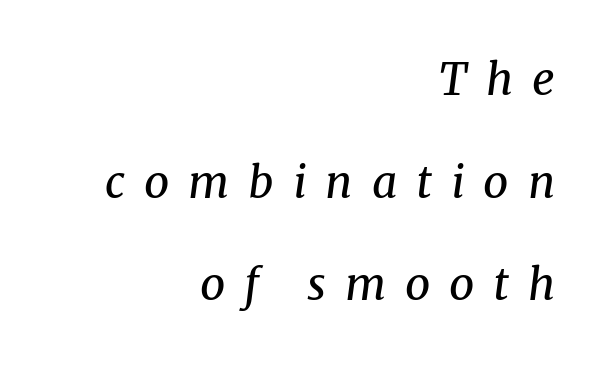
One glance says open: line gaps are wider than usual. Descenders hang freely into open space. Does the copy run flush right? Yes — the right margin is perfectly even. Inter-character spacing is expanded well beyond the font's built-in metrics.
